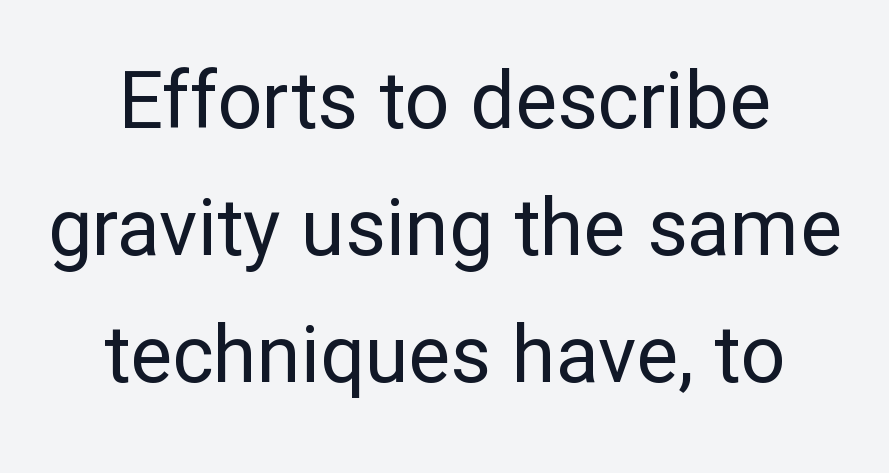
{"serif": "no", "italic": "no", "bold": "no", "weight": "regular", "width": "normal", "stroke_contrast": "low", "x_height": "medium", "monospaced": "no", "underline": "no", "line_spacing": "normal", "line_spacing_ratio": 1.61, "letter_spacing": "normal", "letter_spacing_em": 0.0, "glyph_px": 79}
